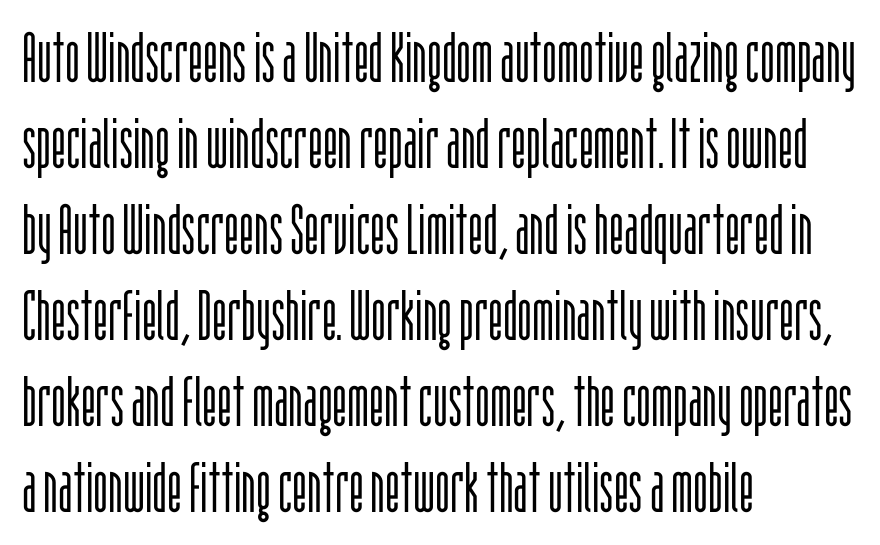
Q: Is the text bold? A: No.
Q: Is the text italic (slanted)? A: No, it is upright.
Q: Is the typeface a serif or a sans-serif typeface? A: Sans-serif.
Q: Is the text underlined? A: No.
Q: How is the paragraph aligned? A: Left-aligned.
Q: Is the spacing between letters normal or unusually wide? A: Normal.
Q: Width (condensed, normal, or wide)? A: Condensed.
Q: Stroke contrast? A: Low.
Q: x-height? A: Large.
Q: Monospaced? A: No.
